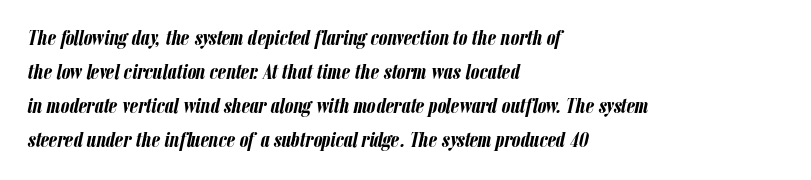
Underlining? Definitely not there. Reading down the column, the eye jumps a familiar distance to each next line. Heavy, bold letterforms. Nothing unusual about the tracking: characters are spaced as the font intends. Posture: slanted. Horizontal alignment here is leftward, the default for most running prose.
